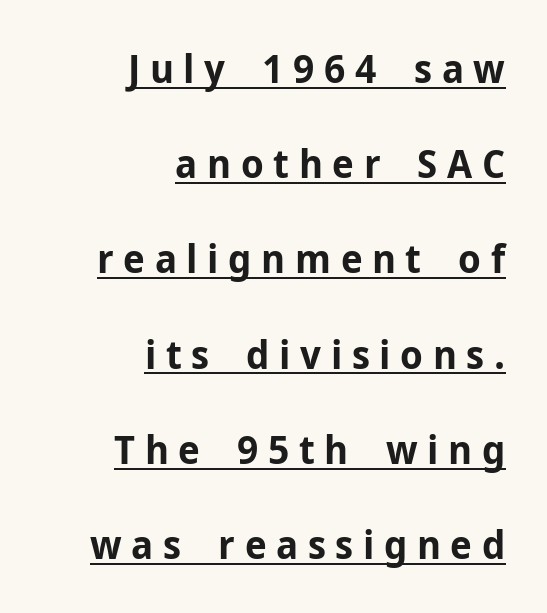
Notice how a bar underscores the lettering throughout. These lines have a slow, spaced-out rhythm from letter to letter. This sample has the flowing, uneven cadence of proportional lettering. The block of text is sparse from top to bottom, with ample space between rows. Italic? Not at all — the glyphs are vertical. Nope, no serifs anywhere on these letters.
